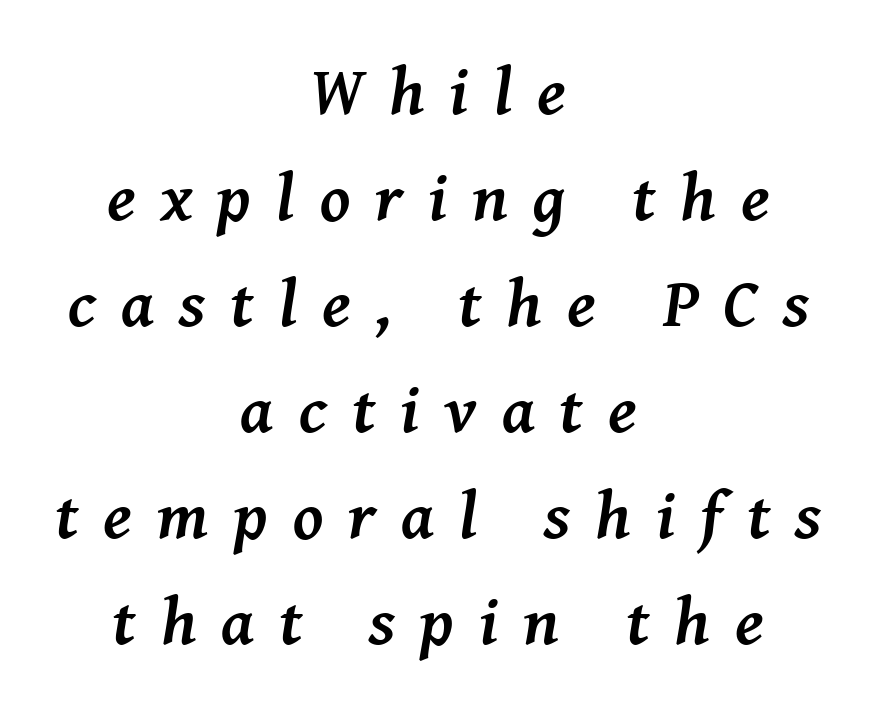
Character widths vary here, with narrow letters taking less room than wide ones. The whole block is typeset with a tilt. The baseline area is clear. The passage shown is typeset with a serif family. Here the glyphs are tracked loosely, breaking word shapes into spaced letters.
